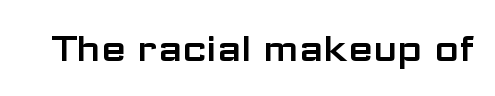
The image shows 36 px wide sans-serif type, upright; set normal letter spacing, not underlined; low stroke contrast and a medium x-height.
